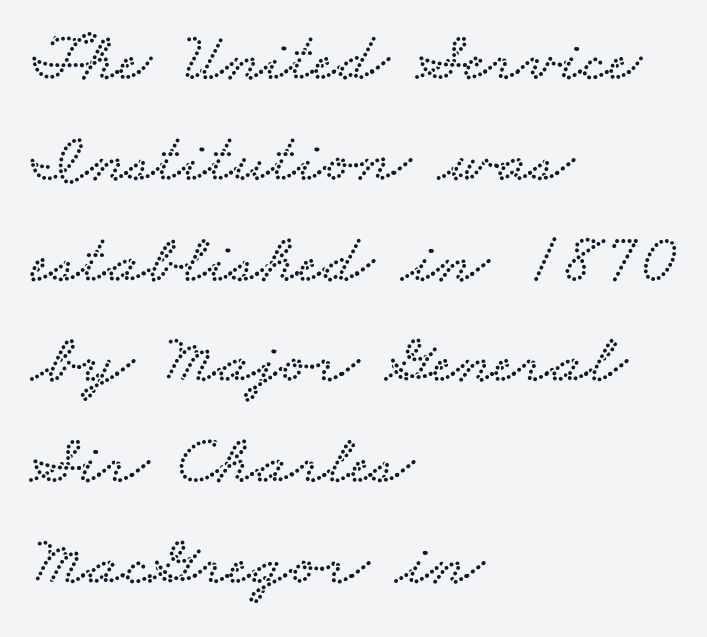
Any mark beneath the type? The region is blank. The typesetter chose a ragged-right arrangement here. Baseline-to-baseline distance is the conventional proportion of letter height. This sample has the flowing, uneven cadence of proportional lettering. This is serif lettering, the kind often seen in printed books. These lines keep a tight, regular rhythm from letter to letter.
